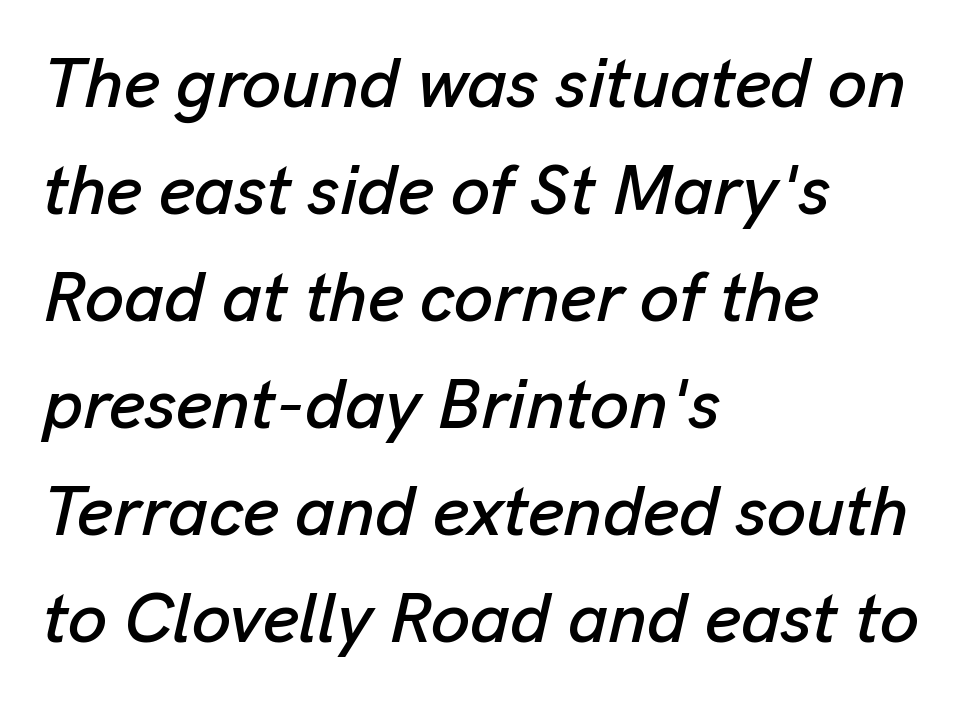
Q: Is the text italic (slanted)? A: Yes, it leans right by about 13 degrees.
Q: Is the text underlined? A: No.
Q: How is the paragraph aligned? A: Left-aligned.
Q: Is the spacing between letters normal or unusually wide? A: Normal.
Q: Is the spacing between lines tight, normal or loose? A: Normal.
Q: Width (condensed, normal, or wide)? A: Normal.
Q: Stroke contrast? A: Low.
Q: x-height? A: Medium.
Q: Monospaced? A: No.
